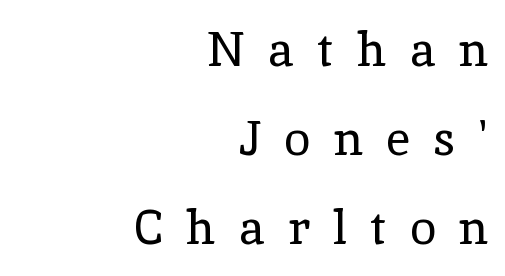
Q: Is the text bold? A: No.
Q: Is the text italic (slanted)? A: No, it is upright.
Q: Is the typeface a serif or a sans-serif typeface? A: Serif.
Q: Is the text underlined? A: No.
Q: How is the paragraph aligned? A: Right-aligned.
Q: Is the spacing between letters normal or unusually wide? A: Unusually wide.
Q: Width (condensed, normal, or wide)? A: Normal.
Q: x-height? A: Medium.
Q: Monospaced? A: No.
